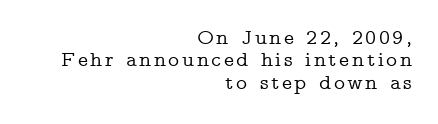
{"italic": "no", "underline": "no", "align": "right", "line_spacing": "tight", "line_spacing_ratio": 1.06, "glyph_px": 21}
